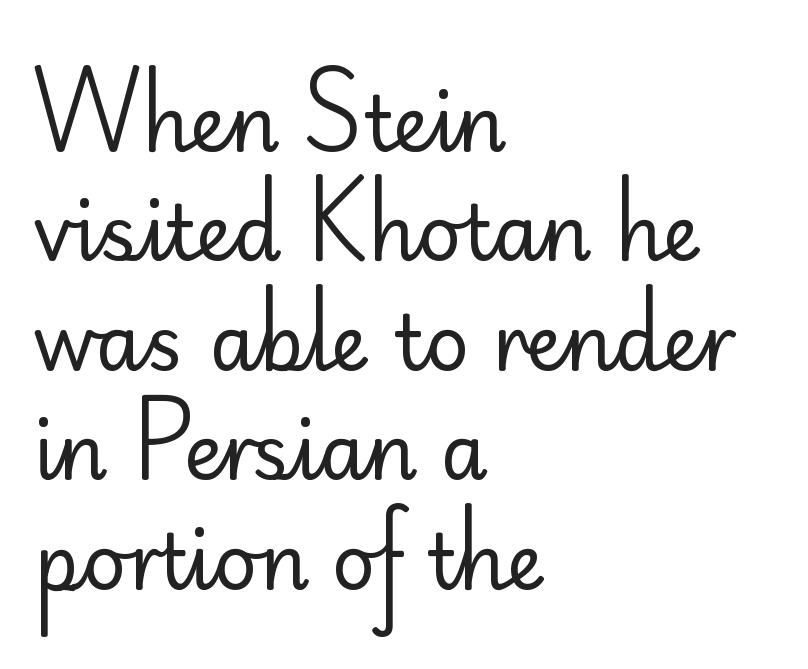
Q: Is the text bold? A: No.
Q: Is the text italic (slanted)? A: No, it is upright.
Q: Is the typeface a serif or a sans-serif typeface? A: Sans-serif.
Q: Is the text underlined? A: No.
Q: How is the paragraph aligned? A: Left-aligned.
Q: Is the spacing between letters normal or unusually wide? A: Normal.
Q: Is the spacing between lines tight, normal or loose? A: Normal.
Q: Width (condensed, normal, or wide)? A: Normal.
Q: Stroke contrast? A: Low.
Q: x-height? A: Small.
Q: Monospaced? A: No.
